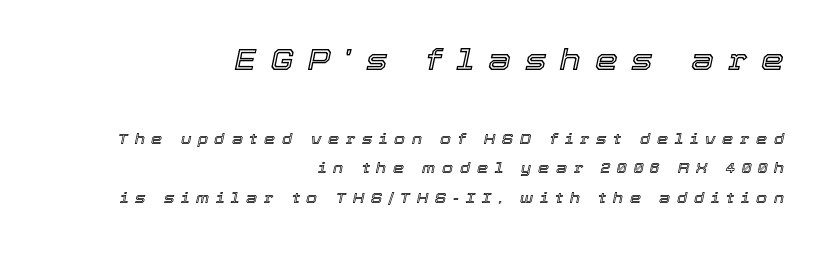
The image shows 29 px text type, italic (leaning right); set right-aligned, loose line spacing (2.12x), unusually wide letter spacing (+0.48 em), not underlined; the first (top) block is 2.07x larger; a medium x-height.
